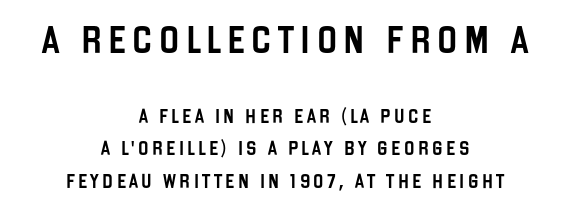
Tall strokes in this sample are plumb rather than angled. Unmarked baselines from the first word to the last. Reading down the column, the eye jumps a long way to each next line. The letters are spread apart with noticeably loose tracking.
